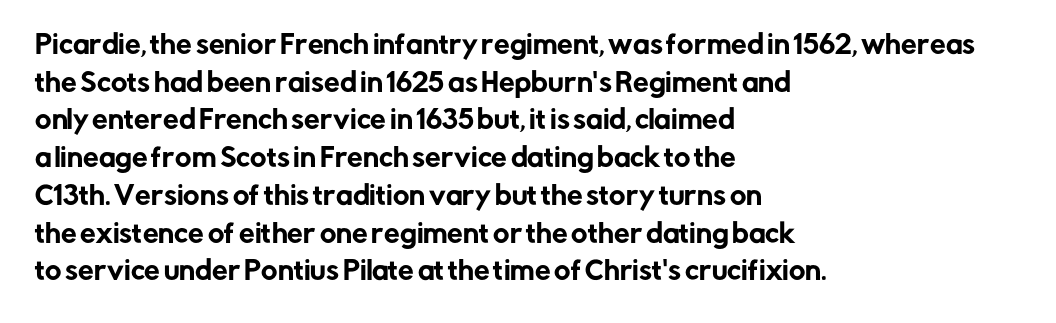
Q: Is the text italic (slanted)? A: No, it is upright.
Q: Is the text underlined? A: No.
Q: How is the paragraph aligned? A: Left-aligned.
Q: Is the spacing between letters normal or unusually wide? A: Normal.
Q: Is the spacing between lines tight, normal or loose? A: Normal.
